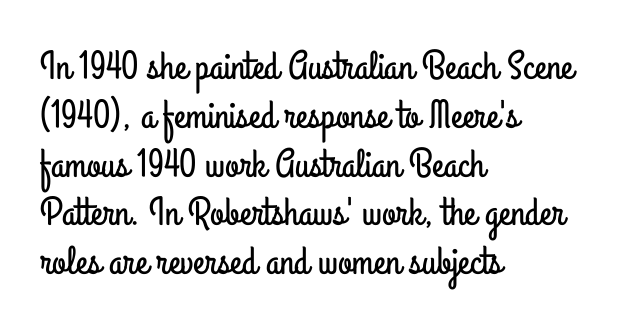
Q: Is the text italic (slanted)? A: No, it is upright.
Q: Is the typeface a serif or a sans-serif typeface? A: Sans-serif.
Q: Is the text underlined? A: No.
Q: How is the paragraph aligned? A: Left-aligned.
Q: Is the spacing between letters normal or unusually wide? A: Normal.
Q: Width (condensed, normal, or wide)? A: Condensed.
Q: Stroke contrast? A: Low.
Q: x-height? A: Small.
Q: Monospaced? A: No.
